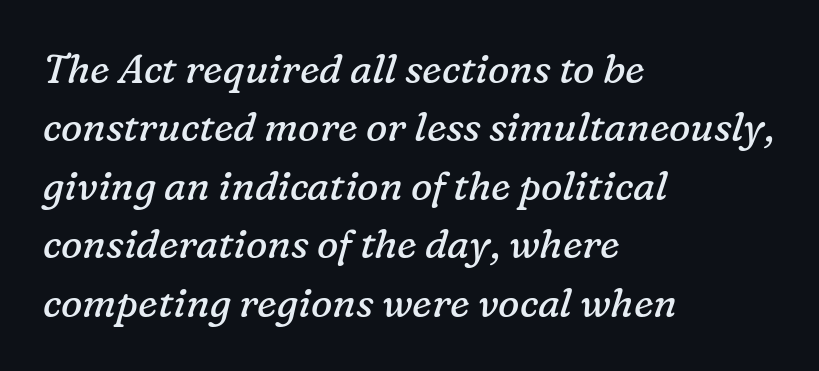
A serif font was chosen for this passage. The passage shown is not underscored anywhere. Tracking here is standard; glyphs follow each other at the usual distance. What's the leading like? Ordinary, nothing unusual.
